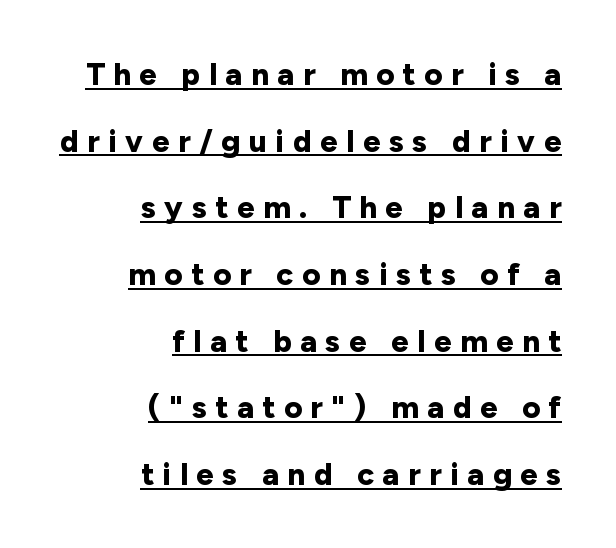
{"serif": "no", "italic": "no", "bold": "yes", "weight": "bold", "width": "normal", "stroke_contrast": "low", "x_height": "medium", "monospaced": "no", "underline": "yes", "align": "right", "line_spacing": "loose", "line_spacing_ratio": 2.15, "letter_spacing": "wide", "letter_spacing_em": 0.28, "glyph_px": 31}
